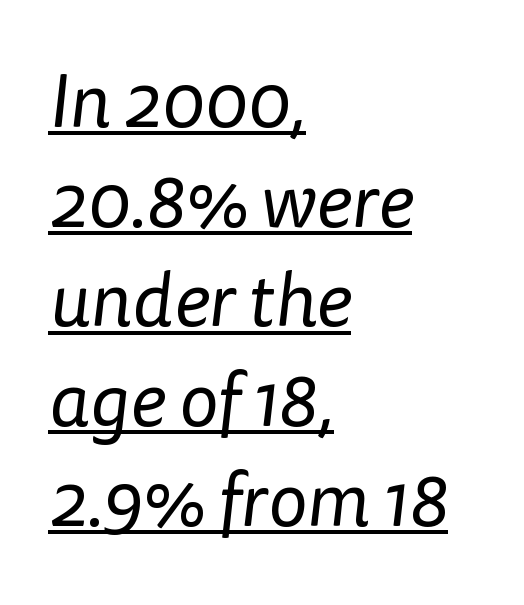
The image shows 75 px regular-weight sans-serif type; set left-aligned, normal line spacing (1.33x), normal letter spacing, underlined; low stroke contrast and a medium x-height.
